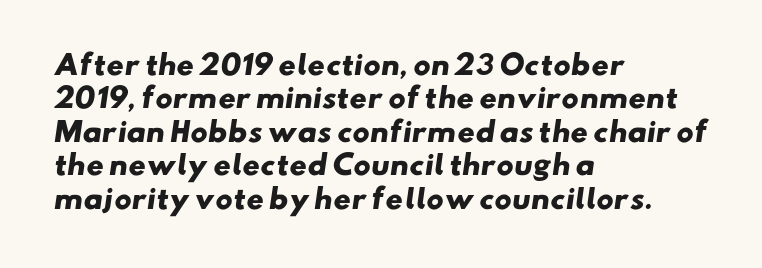
Q: Is the text bold? A: Yes.
Q: Is the text underlined? A: No.
Q: How is the paragraph aligned? A: Left-aligned.
Q: Is the spacing between letters normal or unusually wide? A: Normal.
